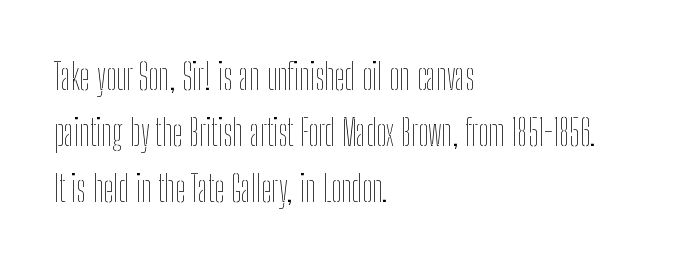
{"italic": "no", "bold": "no", "weight": "thin", "width": "condensed", "stroke_contrast": "low", "x_height": "medium", "monospaced": "no", "underline": "no", "align": "left", "line_spacing": "normal", "line_spacing_ratio": 1.56, "letter_spacing": "normal", "letter_spacing_em": 0.0, "glyph_px": 36}
